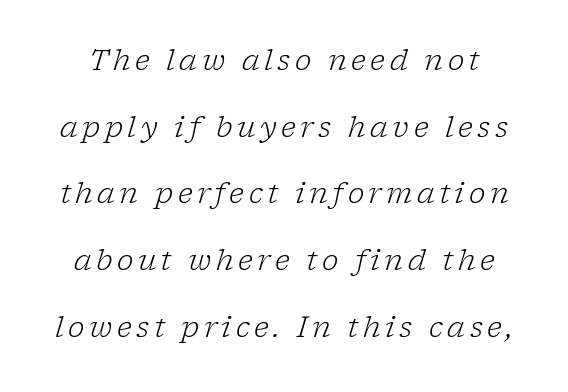
{"serif": "yes", "italic": "yes", "lean": "right", "slant_degrees": 17, "bold": "no", "weight": "light", "width": "normal", "stroke_contrast": "low", "x_height": "medium", "monospaced": "no", "underline": "no", "line_spacing": "loose", "line_spacing_ratio": 2.38, "glyph_px": 28}
